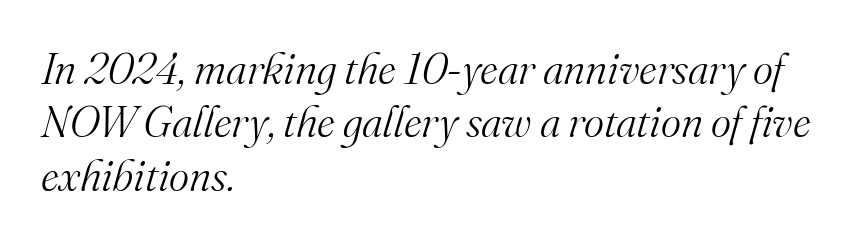
Q: Is the text bold? A: No.
Q: Is the text italic (slanted)? A: Yes, it leans right by about 16 degrees.
Q: Is the typeface a serif or a sans-serif typeface? A: Serif.
Q: Is the text underlined? A: No.
Q: How is the paragraph aligned? A: Left-aligned.
Q: Is the spacing between letters normal or unusually wide? A: Normal.
Q: Width (condensed, normal, or wide)? A: Normal.
Q: Stroke contrast? A: Medium.
Q: x-height? A: Small.
Q: Monospaced? A: No.
